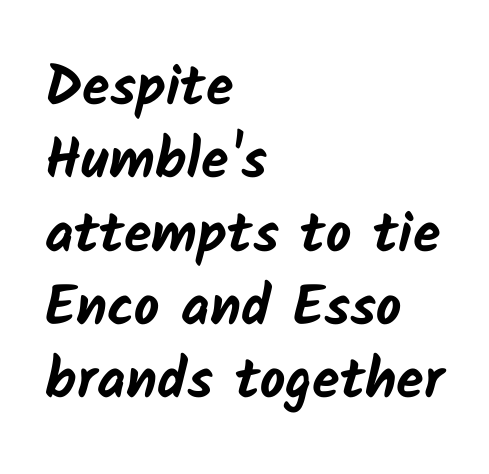
One glance says typical: line gaps are just what's usual. Plain, unruled lines of type. Heavy-handed strokes throughout: this text is bold. A student would call this left alignment; a typographer would say flush left, rag right. Short note: letters normally spaced. The face used here is proportionally spaced, like ordinary book or web type.
